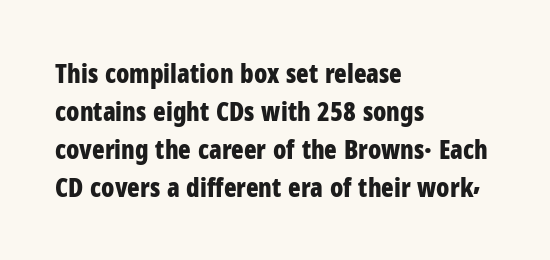
{"italic": "no", "bold": "yes", "underline": "no", "align": "left", "line_spacing": "normal", "line_spacing_ratio": 1.46, "letter_spacing": "normal", "letter_spacing_em": 0.0, "glyph_px": 26}
